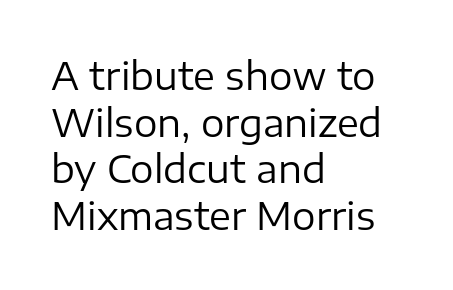
The image shows 37 px regular-weight sans-serif type, upright; set left-aligned, normal line spacing (1.26x), normal letter spacing, not underlined; low stroke contrast and a medium x-height.
